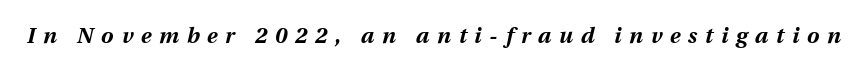
The specimen reads as italic at a glance. Compared with typical body copy, the letter spacing here is much looser. Weight check: bold — yes, fully. The zone under the glyphs is completely vacant.
